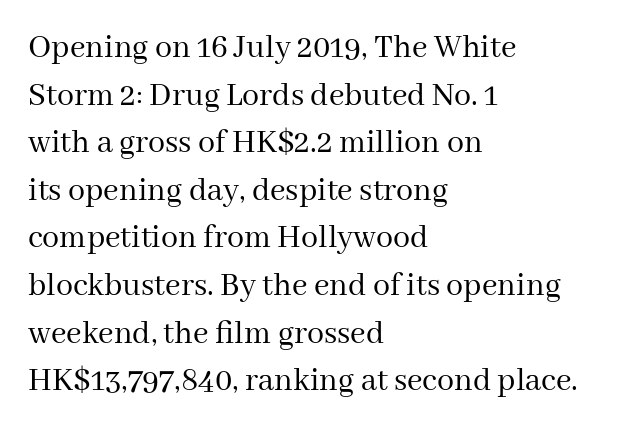
{"serif": "yes", "italic": "no", "bold": "no", "weight": "regular", "width": "normal", "stroke_contrast": "medium", "x_height": "medium", "monospaced": "no", "underline": "no", "align": "left", "line_spacing": "normal", "line_spacing_ratio": 1.4, "letter_spacing": "normal", "letter_spacing_em": 0.0, "glyph_px": 34}
